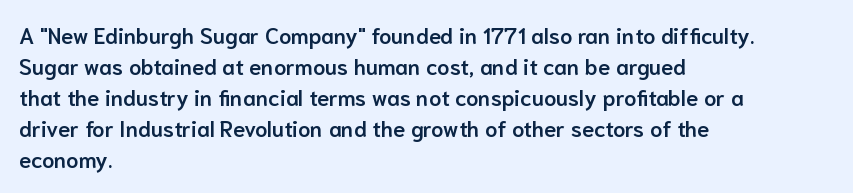
{"italic": "no", "bold": "semi", "underline": "no", "align": "left", "line_spacing": "normal", "line_spacing_ratio": 1.41, "letter_spacing": "normal", "letter_spacing_em": 0.0, "glyph_px": 22}
